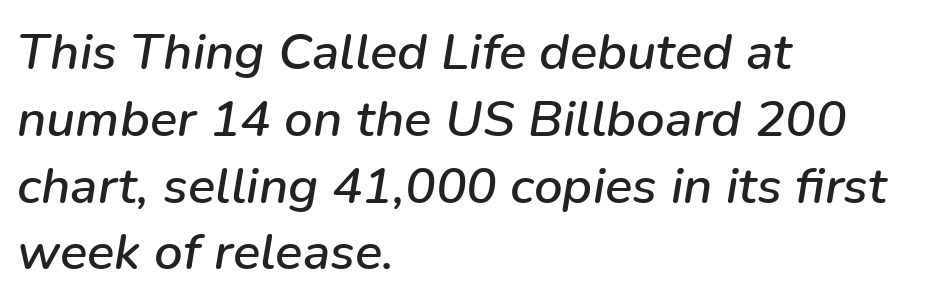
{"italic": "yes", "lean": "right", "slant_degrees": 9, "width": "normal", "stroke_contrast": "low", "x_height": "medium", "monospaced": "no", "underline": "no", "align": "left", "line_spacing": "normal", "line_spacing_ratio": 1.31, "letter_spacing": "normal", "letter_spacing_em": 0.0, "glyph_px": 51}
